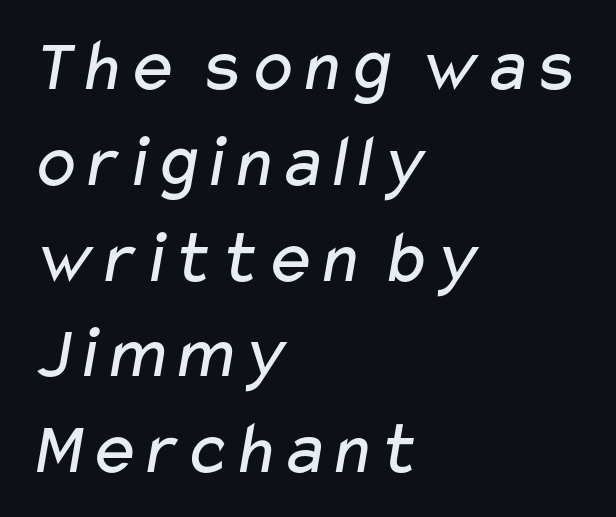
{"serif": "no", "bold": "no", "weight": "regular", "width": "wide", "stroke_contrast": "low", "x_height": "medium", "monospaced": "no", "underline": "no", "align": "left", "line_spacing": "normal", "line_spacing_ratio": 1.26, "letter_spacing": "normal", "letter_spacing_em": 0.0, "glyph_px": 76}
